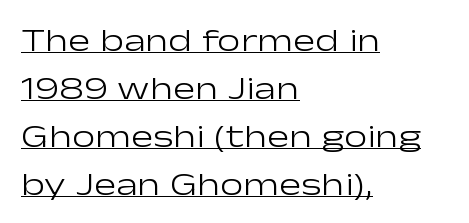
Q: Is the text bold? A: No.
Q: Is the text italic (slanted)? A: No, it is upright.
Q: Is the typeface a serif or a sans-serif typeface? A: Sans-serif.
Q: Is the text underlined? A: Yes.
Q: How is the paragraph aligned? A: Left-aligned.
Q: Is the spacing between letters normal or unusually wide? A: Normal.
Q: Is the spacing between lines tight, normal or loose? A: Normal.
Q: Width (condensed, normal, or wide)? A: Wide.
Q: Stroke contrast? A: Low.
Q: x-height? A: Medium.
Q: Monospaced? A: No.
